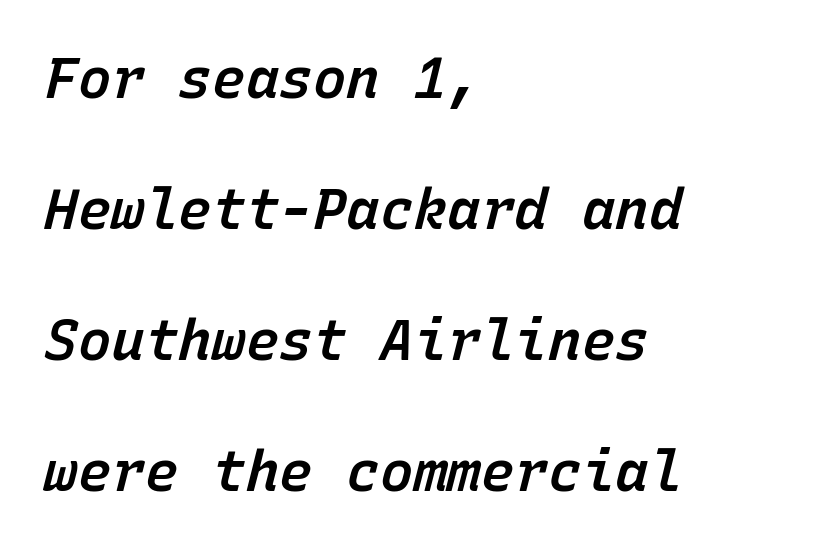
The image shows 56 px semibold type, italic (leaning right), monospaced; set left-aligned, loose line spacing (2.34x), normal letter spacing, not underlined; low stroke contrast and a medium x-height.
